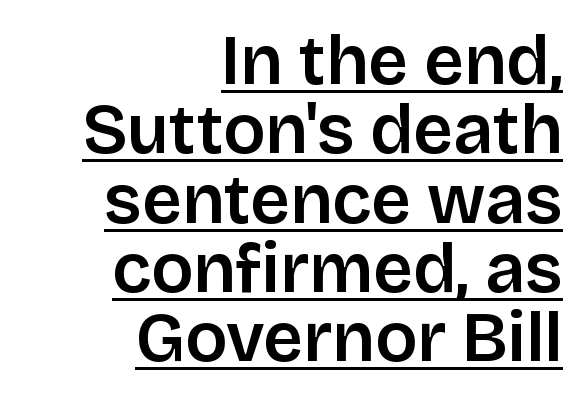
{"serif": "no", "italic": "no", "bold": "semi", "weight": "semibold", "width": "normal", "stroke_contrast": "low", "x_height": "large", "monospaced": "no", "underline": "yes", "align": "right", "line_spacing": "tight", "line_spacing_ratio": 0.99, "letter_spacing": "normal", "letter_spacing_em": 0.0, "glyph_px": 70}
